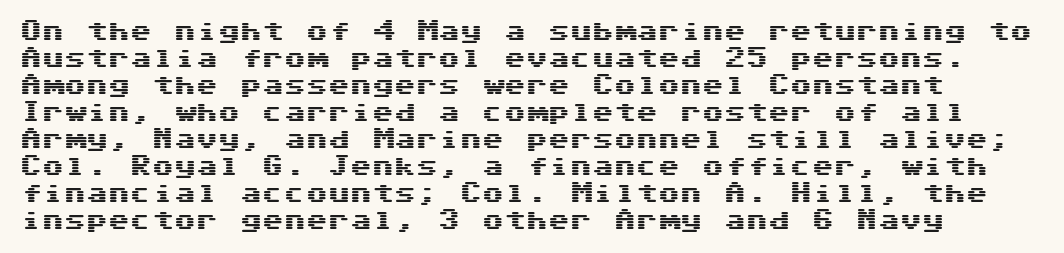
The image shows 22 px text type, upright; set line spacing 1.23x, normal letter spacing, not underlined.
